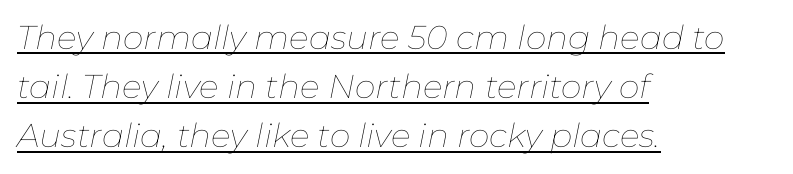
{"italic": "yes", "lean": "right", "slant_degrees": 11, "bold": "no", "weight": "thin", "width": "normal", "stroke_contrast": "low", "x_height": "medium", "monospaced": "no", "underline": "yes", "align": "left", "line_spacing": "normal", "line_spacing_ratio": 1.49, "letter_spacing": "normal", "letter_spacing_em": 0.0, "glyph_px": 33}
